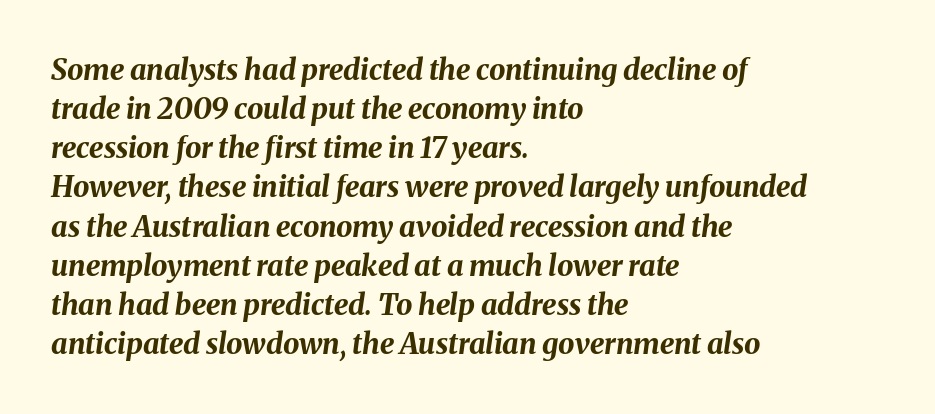
Q: Is the text bold? A: Yes.
Q: Is the text italic (slanted)? A: Yes, it leans right by about 8 degrees.
Q: Is the text underlined? A: No.
Q: How is the paragraph aligned? A: Left-aligned.
Q: Is the spacing between letters normal or unusually wide? A: Normal.
Q: Is the spacing between lines tight, normal or loose? A: Normal.
Q: Width (condensed, normal, or wide)? A: Normal.
Q: Stroke contrast? A: Medium.
Q: x-height? A: Medium.
Q: Monospaced? A: No.
